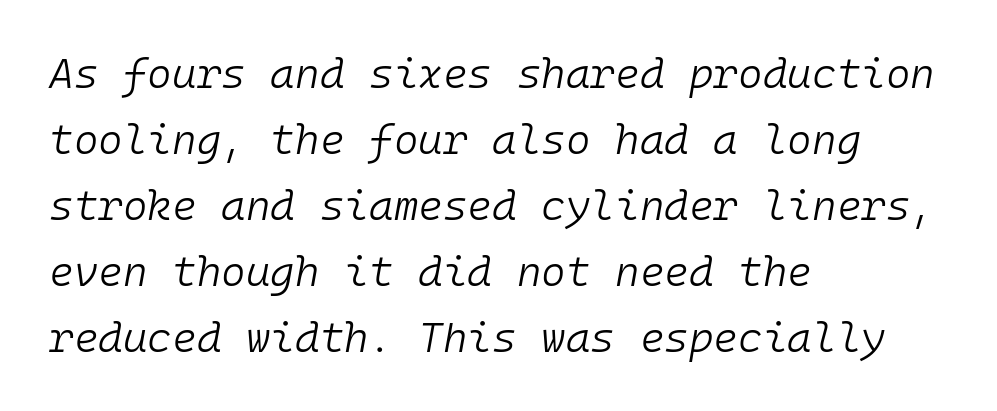
Q: Is the text bold? A: No.
Q: Is the text italic (slanted)? A: Yes, it leans right by about 10 degrees.
Q: Is the text underlined? A: No.
Q: How is the paragraph aligned? A: Left-aligned.
Q: Is the spacing between letters normal or unusually wide? A: Normal.
Q: Is the spacing between lines tight, normal or loose? A: Normal.
Q: Width (condensed, normal, or wide)? A: Normal.
Q: Stroke contrast? A: Low.
Q: x-height? A: Medium.
Q: Monospaced? A: Yes.
